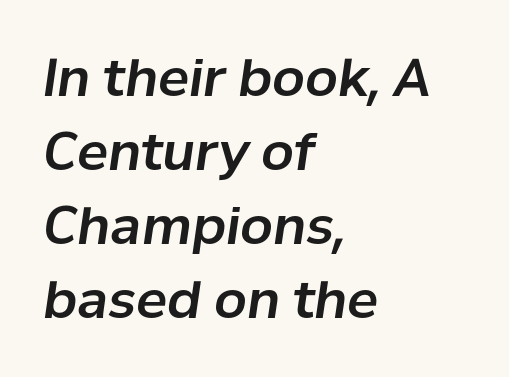
Nobody drew a line under any word here. Leading: standard. Spacing verdict: proportional, widths tailored to each character. Glyph-to-glyph distance matches everyday printed text. This sample is left-justified, so line endings fall wherever the words run out. Slant detected: the letters are inclined.
